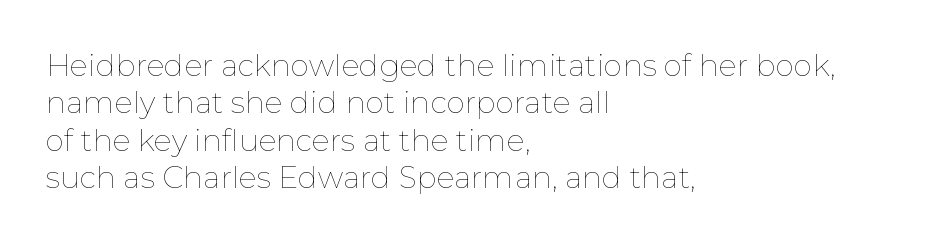
The image shows 30 px thin type, upright; set left-aligned, normal line spacing (1.25x), normal letter spacing, not underlined; low stroke contrast and a medium x-height.
